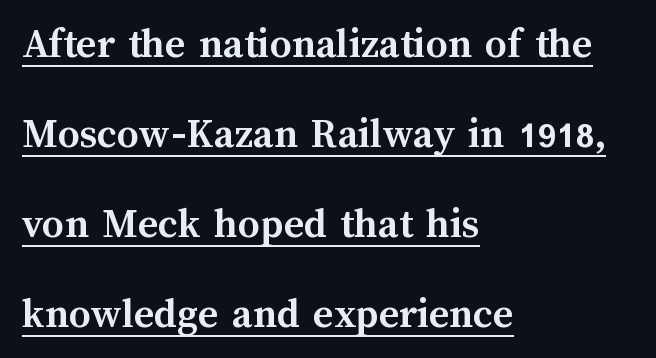
Q: Is the text bold? A: Yes.
Q: Is the text italic (slanted)? A: No, it is upright.
Q: Is the text underlined? A: Yes.
Q: How is the paragraph aligned? A: Left-aligned.
Q: Is the spacing between letters normal or unusually wide? A: Normal.
Q: Is the spacing between lines tight, normal or loose? A: Loose.
Q: Width (condensed, normal, or wide)? A: Normal.
Q: Stroke contrast? A: Medium.
Q: x-height? A: Medium.
Q: Monospaced? A: No.
